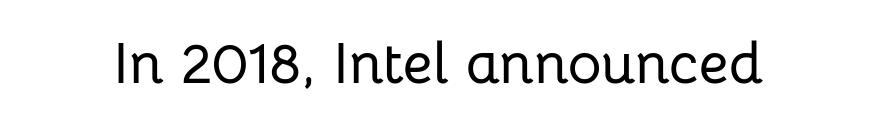
{"serif": "no", "italic": "no", "width": "normal", "stroke_contrast": "low", "x_height": "medium", "monospaced": "no", "underline": "no", "letter_spacing": "normal", "letter_spacing_em": 0.0, "glyph_px": 58}
